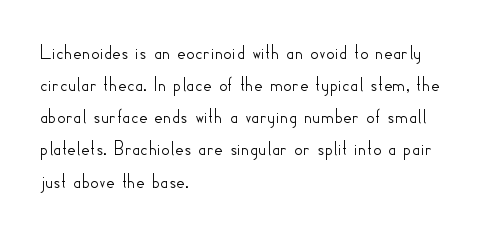
Layout note: lines flush left. The string is rendered with underlining switched off. The line texture is even and compact thanks to regular tracking. A roman cut, with each character standing at attention. The space between consecutive lines is moderate.
